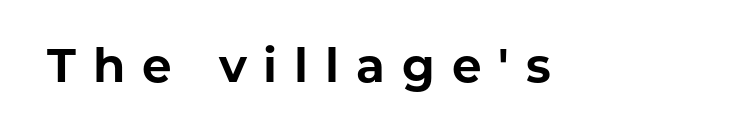
{"serif": "no", "italic": "no", "bold": "yes", "weight": "bold", "width": "normal", "stroke_contrast": "low", "x_height": "medium", "monospaced": "no", "underline": "no", "letter_spacing": "wide", "letter_spacing_em": 0.36, "glyph_px": 47}
